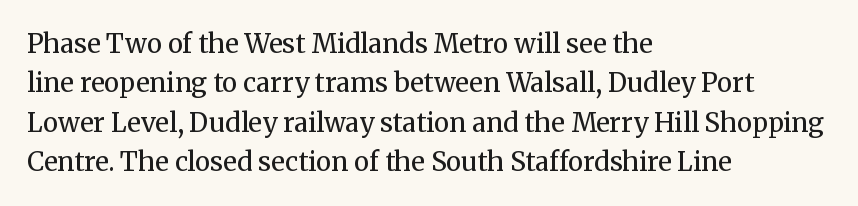
Q: Is the text bold? A: No.
Q: Is the text italic (slanted)? A: No, it is upright.
Q: Is the text underlined? A: No.
Q: How is the paragraph aligned? A: Left-aligned.
Q: Is the spacing between letters normal or unusually wide? A: Normal.
Q: Is the spacing between lines tight, normal or loose? A: Normal.
